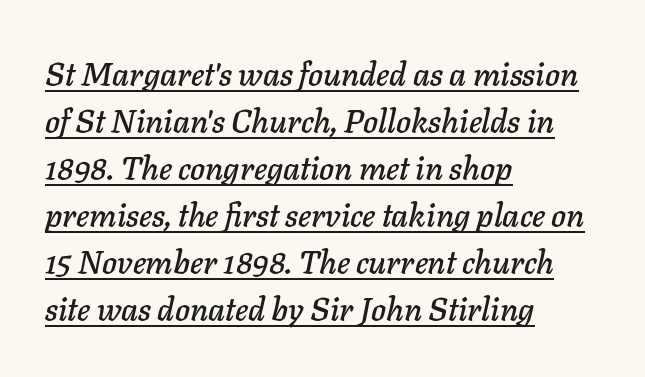
The image shows 32 px text type, italic (leaning right); set left-aligned, normal line spacing (1.47x), normal letter spacing, underlined; low stroke contrast and a medium x-height.
